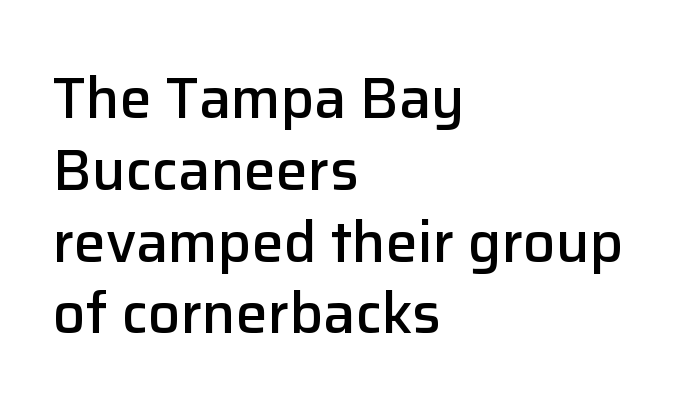
{"serif": "no", "italic": "no", "bold": "semi", "weight": "semibold", "width": "normal", "stroke_contrast": "low", "x_height": "medium", "monospaced": "no", "underline": "no", "align": "left", "line_spacing": "normal", "line_spacing_ratio": 1.26, "letter_spacing": "normal", "letter_spacing_em": 0.0, "glyph_px": 57}
